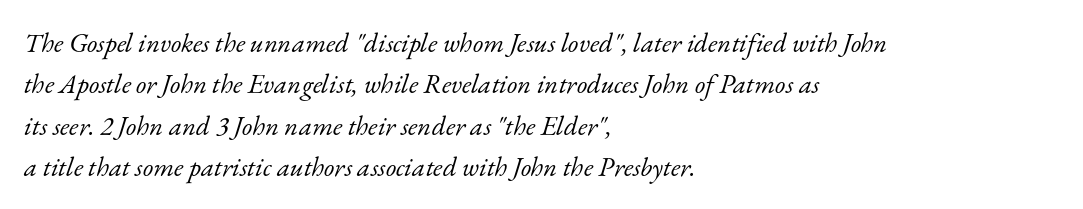
Check under the words: just untouched page. Slanted lettering throughout. Left-aligned paragraph, ragged on the right. Quick note: interline space is typical. Default kerning and tracking; the words read as compact shapes. Letters have the restrained weight of plain body copy at most.
